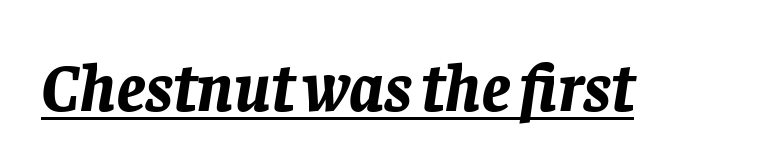
Q: Is the text bold? A: Yes.
Q: Is the text italic (slanted)? A: Yes, it leans right by about 8 degrees.
Q: Is the text underlined? A: Yes.
Q: Is the spacing between letters normal or unusually wide? A: Normal.
Q: Width (condensed, normal, or wide)? A: Normal.
Q: Stroke contrast? A: Low.
Q: x-height? A: Large.
Q: Monospaced? A: No.
